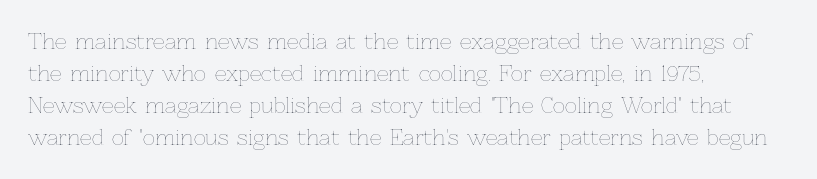
The image shows 21 px text type, upright; set left-aligned, normal line spacing (1.52x), normal letter spacing, not underlined.
